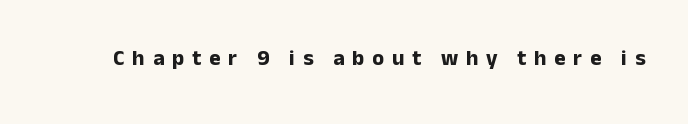
The string is rendered with underlining switched off. The face used here is rendered with a markedly widened letterfit. Summary of weight: heavy, a full bold. A typesetter would mark this as roman, not italic.
